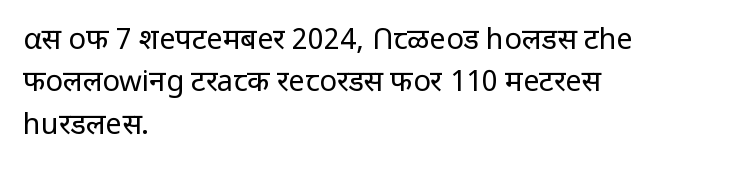
Q: Is the text bold? A: No.
Q: Is the text italic (slanted)? A: No, it is upright.
Q: Is the typeface a serif or a sans-serif typeface? A: Sans-serif.
Q: Is the text underlined? A: No.
Q: How is the paragraph aligned? A: Left-aligned.
Q: Is the spacing between letters normal or unusually wide? A: Normal.
Q: Is the spacing between lines tight, normal or loose? A: Normal.
Q: Width (condensed, normal, or wide)? A: Normal.
Q: Stroke contrast? A: Low.
Q: x-height? A: Medium.
Q: Monospaced? A: No.
